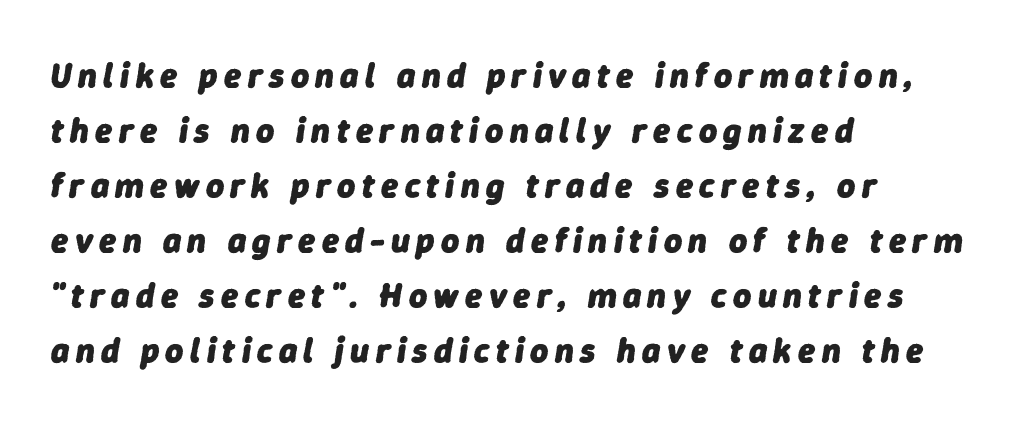
Q: Is the text bold? A: Yes.
Q: Is the text italic (slanted)? A: Yes, it leans right by about 9 degrees.
Q: Is the text underlined? A: No.
Q: How is the paragraph aligned? A: Left-aligned.
Q: Is the spacing between lines tight, normal or loose? A: Normal.
Q: Width (condensed, normal, or wide)? A: Normal.
Q: Stroke contrast? A: Low.
Q: x-height? A: Medium.
Q: Monospaced? A: No.
